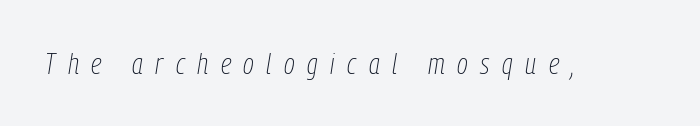
{"italic": "yes", "lean": "right", "slant_degrees": 9, "bold": "no", "weight": "thin", "width": "condensed", "stroke_contrast": "low", "x_height": "medium", "monospaced": "no", "underline": "no", "letter_spacing": "wide", "letter_spacing_em": 0.43, "glyph_px": 29}
